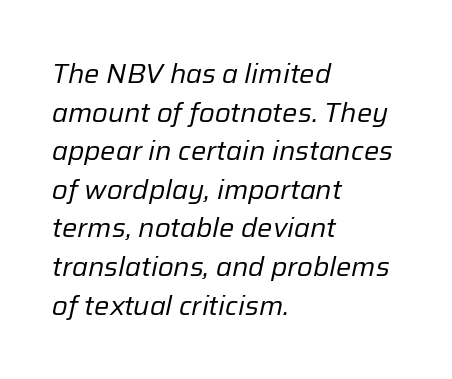
The strokes are not fattened; the text isn't bold. These lines sit exactly where default settings would place them. This rendering uses left alignment, leaving the right contour irregular. You can tell it's italic because the verticals aren't actually vertical.
